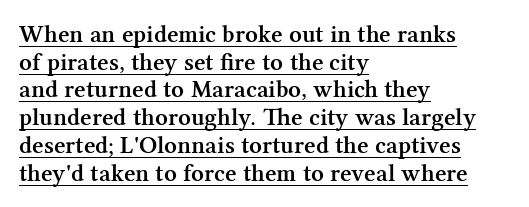
What's the leading like? Squeezed, with rows nearly overlapping. These lines were composed using upright roman letters. Students, note that the glyphs here touch the page at normal intervals. Has an underline been added? It has.
